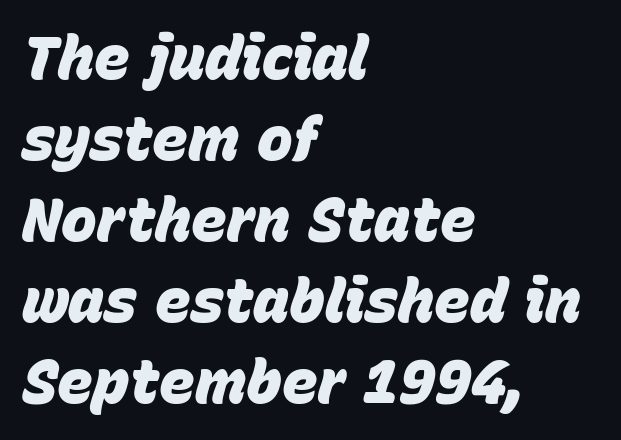
The image shows 60 px heavy type, italic (leaning right); set left-aligned, normal line spacing (1.35x), normal letter spacing, not underlined; low stroke contrast and a large x-height.
